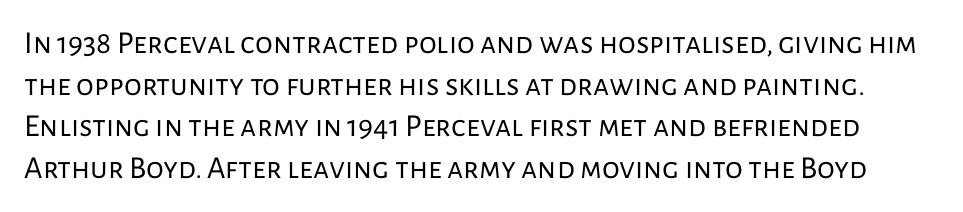
The rows are spaced the way most documents space them. Words appear dense and cohesive because spacing is normal. Stroke terminals: plain, sans-serif. This reads as an unemphasized weight, regular at the heaviest. Here the designer chose a conventional face with non-uniform glyph widths.
